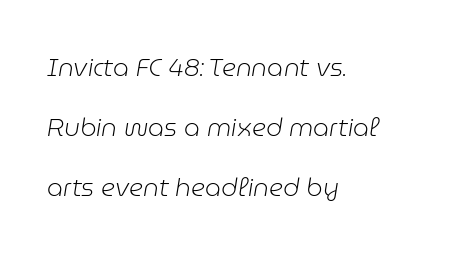
{"italic": "yes", "lean": "right", "slant_degrees": 9, "bold": "no", "underline": "no", "align": "left", "line_spacing": "loose", "line_spacing_ratio": 2.4, "letter_spacing": "normal", "letter_spacing_em": 0.0, "glyph_px": 25}
